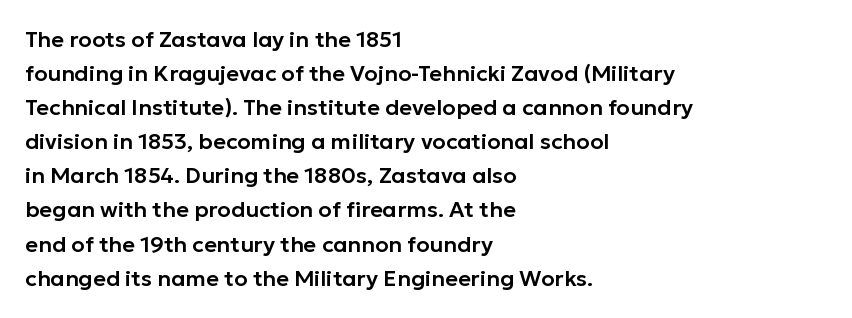
The image shows 22 px text type, upright; set left-aligned, normal line spacing (1.55x), normal letter spacing, not underlined.
